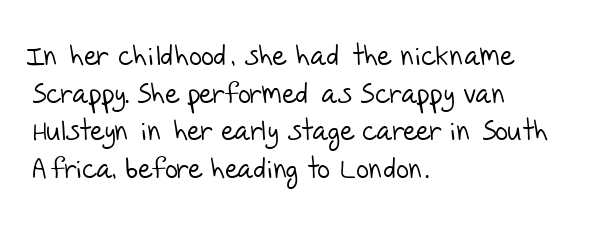
The text block is weighted toward the left margin, trailing off unevenly rightward. These lines are rendered in a variable-pitch font. The characters are drawn with everyday or finer stroke widths. In terms of leading, this rendering sits right in the middle.
